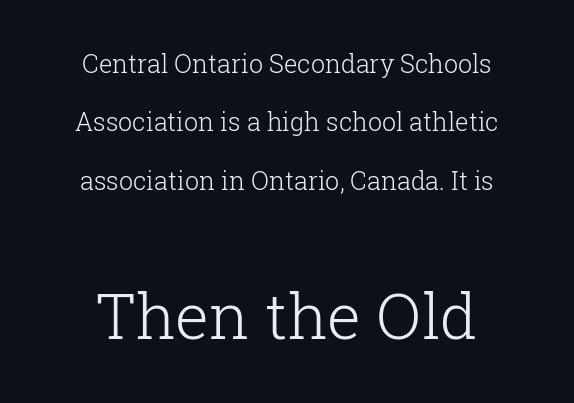
You get the small type first, then a jump to larger type. A roman cut, with each character standing at attention. Reading down the column, the eye jumps a long way to each next line. A clean baseline with only descenders dipping below it. Do the characters align in a grid? No, the font is proportional. The letterforms sit shoulder to shoulder at normal distance.
